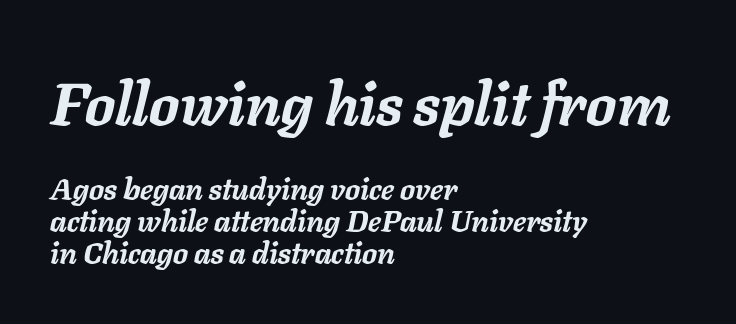
Q: Is the text bold? A: Yes.
Q: Is the text italic (slanted)? A: Yes, it leans right by about 11 degrees.
Q: Is the text underlined? A: No.
Q: How is the paragraph aligned? A: Left-aligned.
Q: Is the spacing between letters normal or unusually wide? A: Normal.
Q: Is the spacing between lines tight, normal or loose? A: Tight.
Q: Which block of text is set in a larger size, the first (top) or the second (bottom)? A: The first (top) one.
Q: Width (condensed, normal, or wide)? A: Normal.
Q: Stroke contrast? A: Low.
Q: x-height? A: Medium.
Q: Monospaced? A: No.
